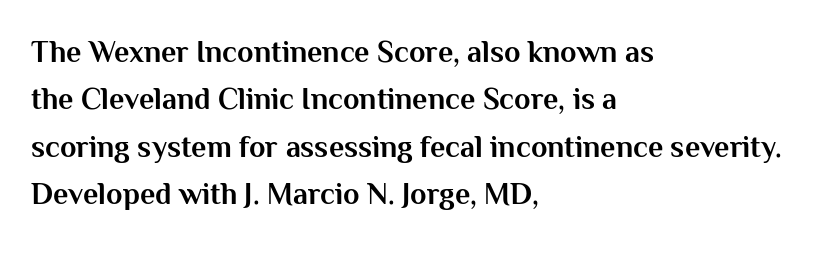
{"serif": "no", "italic": "no", "bold": "yes", "weight": "bold", "width": "normal", "stroke_contrast": "medium", "x_height": "medium", "monospaced": "no", "underline": "no", "align": "left", "line_spacing": "normal", "line_spacing_ratio": 1.58, "letter_spacing": "normal", "letter_spacing_em": 0.0, "glyph_px": 30}
